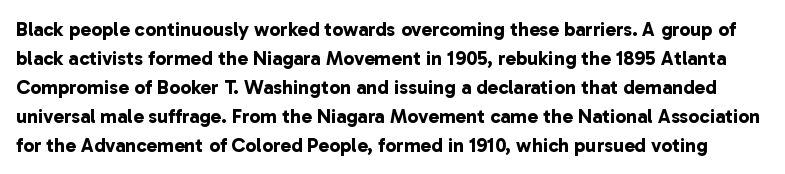
Q: Is the text bold? A: Yes.
Q: Is the text underlined? A: No.
Q: Is the spacing between letters normal or unusually wide? A: Normal.
Q: Is the spacing between lines tight, normal or loose? A: Normal.
